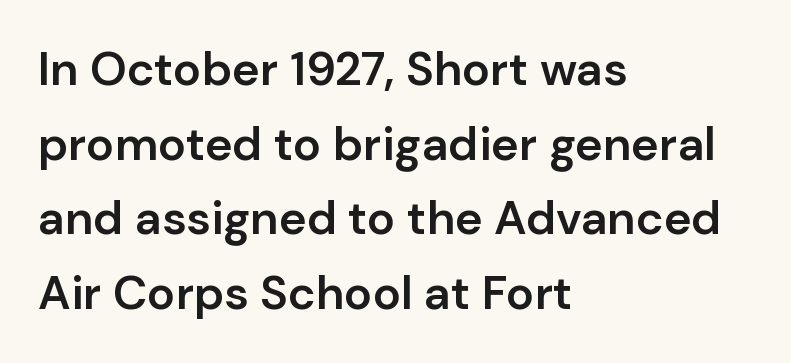
If you drew a ruler down the left edge, every line would touch it. A semibold gives these letters moderate extra thickness, short of bold. The foot of each line stays bare and open. Every stem runs plumb, perpendicular to the baseline. The rendering uses natural spacing where letterforms have individual widths. The passage shown stacks its lines at a standard gap.
